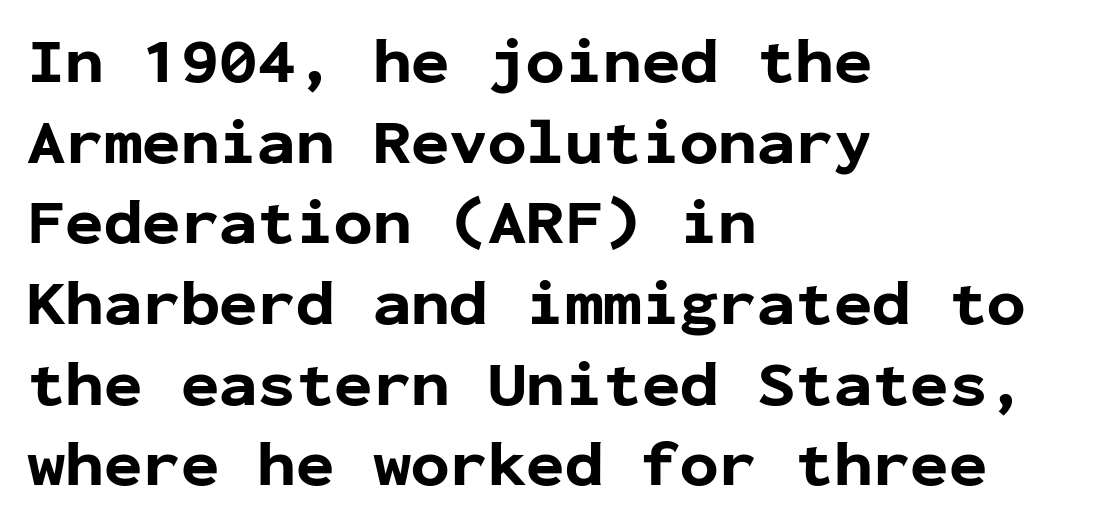
A classic flush-left, rag-right setting is used for this passage. The specimen reads as upright at a glance. Think of a typewriter: that constant character pitch is what you see here. The strokes are fattened all the way to bold. Underline: absent. You can tell from the bare stems that sans-serif type was used.
